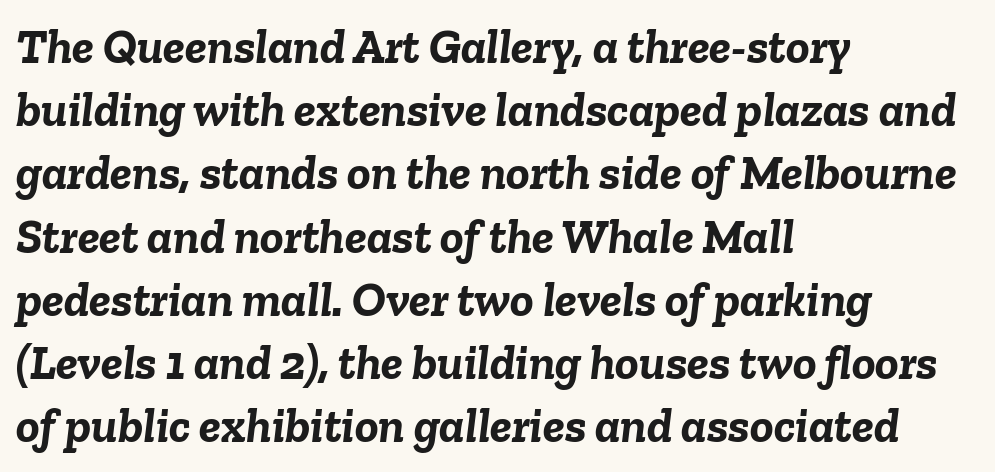
{"italic": "yes", "lean": "right", "slant_degrees": 6, "bold": "yes", "weight": "semibold", "width": "normal", "stroke_contrast": "low", "x_height": "medium", "monospaced": "no", "underline": "no", "align": "left", "line_spacing": "normal", "line_spacing_ratio": 1.29, "letter_spacing": "normal", "letter_spacing_em": 0.0, "glyph_px": 49}
